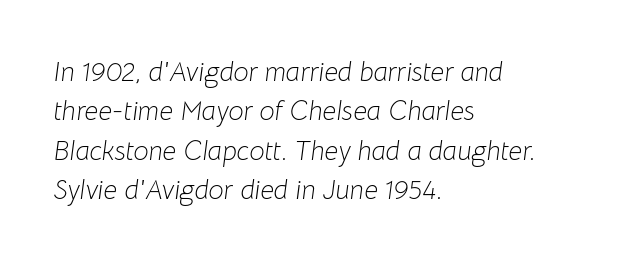
Slant detected: the letters are inclined. The rag falls on the right side of this text block. No chunkiness to these letters — they're not bold. Clear beneath every line of the passage. The line texture is even and compact thanks to regular tracking. Vertical spacing — default.
